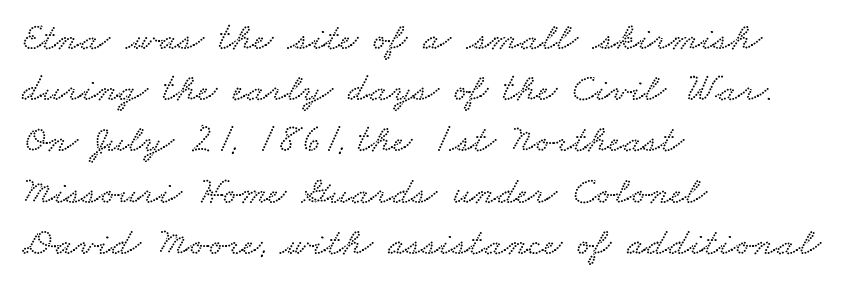
Compared with a centered layout, this one pins lines to the left instead. A typesetter would call this zero additional tracking. This rendering features lettering with no underline. Do the characters align in a grid? No, the font is proportional.
